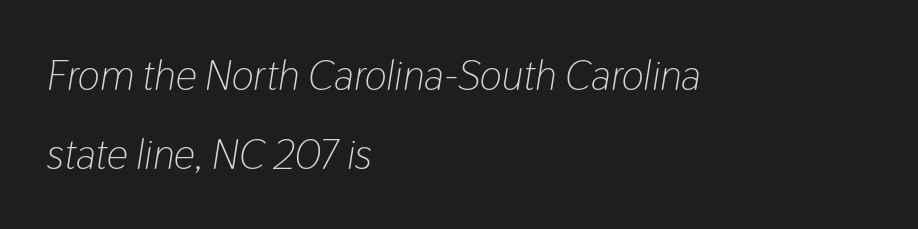
The image shows 42 px light, condensed type, italic (leaning right); set left-aligned, line spacing 1.88x, normal letter spacing, not underlined; low stroke contrast and a medium x-height.
